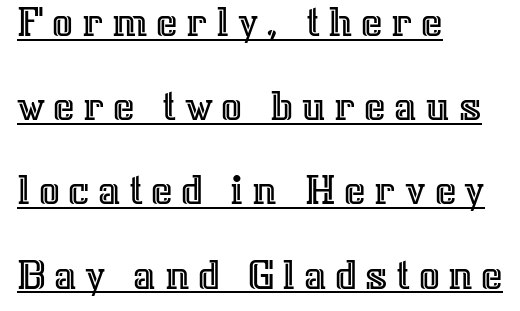
Q: Is the text italic (slanted)? A: No, it is upright.
Q: Is the text underlined? A: Yes.
Q: How is the paragraph aligned? A: Left-aligned.
Q: Width (condensed, normal, or wide)? A: Normal.
Q: x-height? A: Medium.
Q: Monospaced? A: No.
